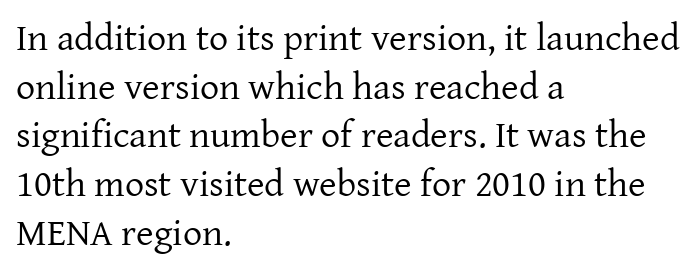
The image shows 38 px regular-weight serif type, upright; set left-aligned, normal line spacing (1.28x), normal letter spacing, not underlined; low stroke contrast and a medium x-height.
